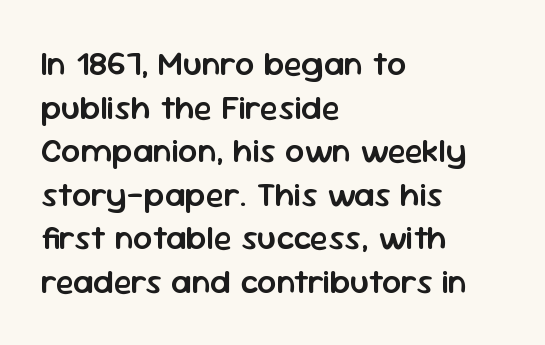
Note: no serifs on the glyphs. Rows of type keep a routine distance in the vertical direction. Compared with a centered layout, this one pins lines to the left instead. Notice how the stems are strictly vertical — no italics here. Short note: letters normally spaced. Moderately thickened strokes mark this as semibold type.
